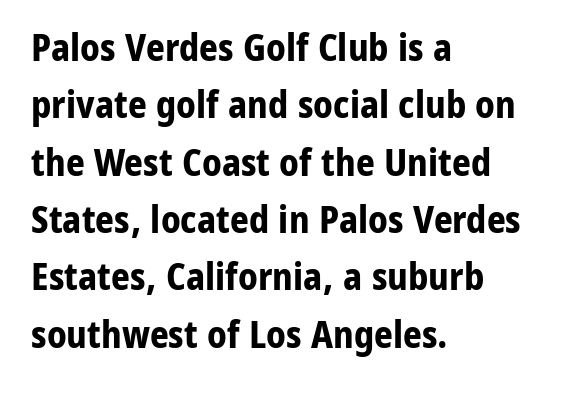
{"serif": "no", "italic": "no", "bold": "yes", "weight": "bold", "width": "normal", "stroke_contrast": "low", "x_height": "medium", "monospaced": "no", "underline": "no", "align": "left", "line_spacing": "normal", "line_spacing_ratio": 1.55, "letter_spacing": "normal", "letter_spacing_em": 0.0, "glyph_px": 37}
